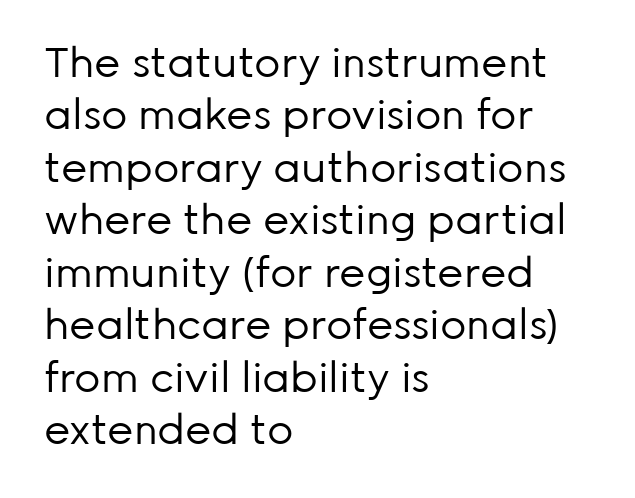
Is the stroke heavy? The answer is a plain regular-or-lighter. Is this a sans? Yes — the strokes have no serifs. Every row of glyphs begins at an identical x-position on the left. Lines of text with bare space underneath. Rendered with straight, roman letterforms. The rendering uses natural spacing where letterforms have individual widths.
